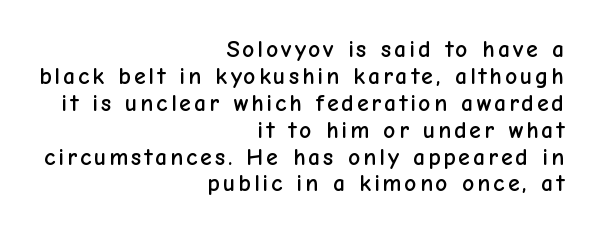
Closely set lines give the paragraph a compact silhouette. Reading down the block, your eye finds every line finishing at a fixed right position. A roman cut, with each character standing at attention. Words float on clear page, feet unadorned.
